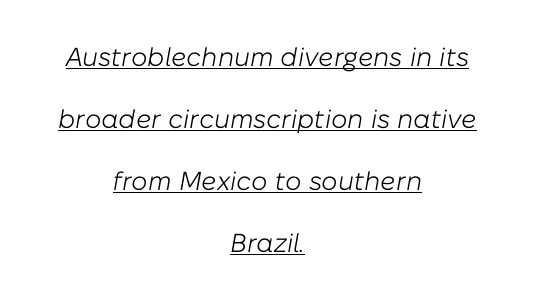
The image shows 26 px text type, italic (leaning right); set centered, loose line spacing (2.38x), normal letter spacing, underlined.
